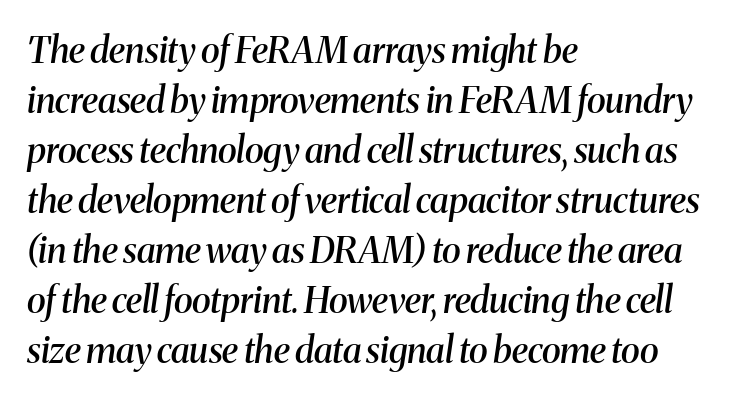
{"serif": "yes", "italic": "yes", "lean": "right", "slant_degrees": 8, "bold": "semi", "weight": "semibold", "width": "normal", "stroke_contrast": "medium", "x_height": "medium", "monospaced": "no", "underline": "no", "align": "left", "line_spacing": "normal", "line_spacing_ratio": 1.39, "letter_spacing": "normal", "letter_spacing_em": 0.0, "glyph_px": 36}
